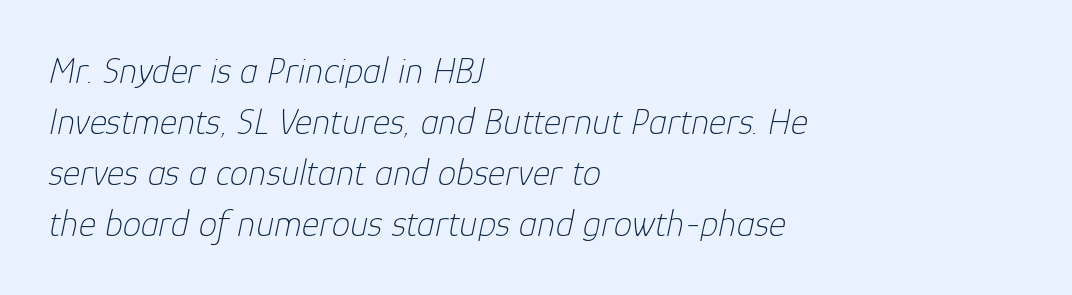
Q: Is the text bold? A: No.
Q: Is the text italic (slanted)? A: Yes, it leans right by about 12 degrees.
Q: Is the text underlined? A: No.
Q: How is the paragraph aligned? A: Left-aligned.
Q: Is the spacing between letters normal or unusually wide? A: Normal.
Q: Is the spacing between lines tight, normal or loose? A: Normal.
Q: Width (condensed, normal, or wide)? A: Normal.
Q: Stroke contrast? A: Low.
Q: x-height? A: Medium.
Q: Monospaced? A: No.
